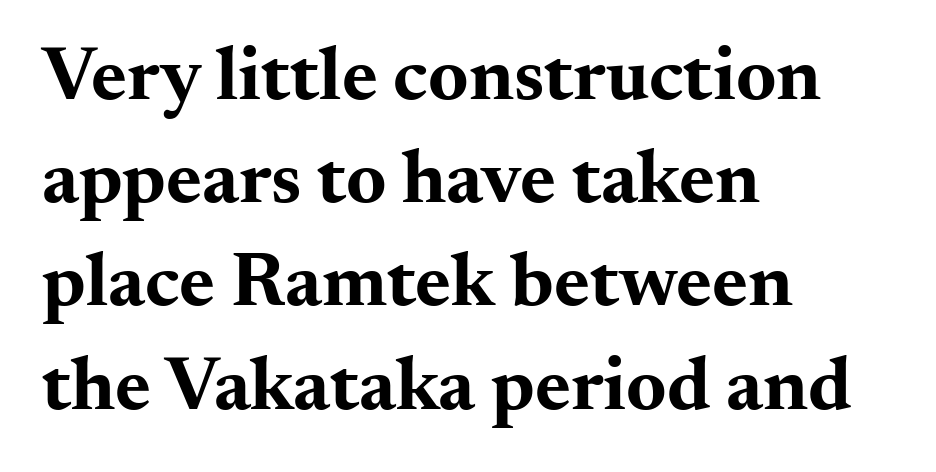
Q: Is the text bold? A: Yes.
Q: Is the text italic (slanted)? A: No, it is upright.
Q: Is the typeface a serif or a sans-serif typeface? A: Serif.
Q: Is the text underlined? A: No.
Q: How is the paragraph aligned? A: Left-aligned.
Q: Is the spacing between letters normal or unusually wide? A: Normal.
Q: Is the spacing between lines tight, normal or loose? A: Normal.
Q: Width (condensed, normal, or wide)? A: Wide.
Q: Stroke contrast? A: Medium.
Q: x-height? A: Small.
Q: Monospaced? A: No.
